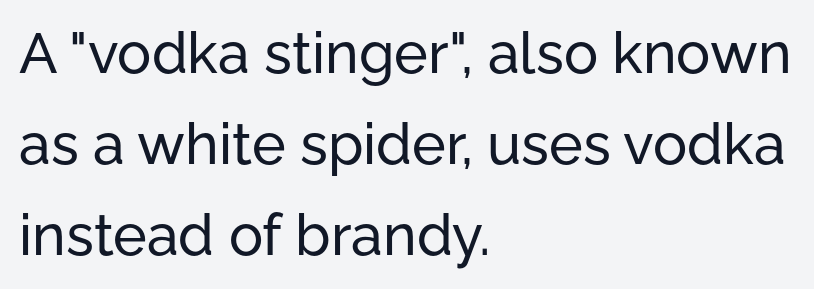
Q: Is the text italic (slanted)? A: No, it is upright.
Q: Is the typeface a serif or a sans-serif typeface? A: Sans-serif.
Q: Is the text underlined? A: No.
Q: How is the paragraph aligned? A: Left-aligned.
Q: Is the spacing between letters normal or unusually wide? A: Normal.
Q: Is the spacing between lines tight, normal or loose? A: Normal.
Q: Width (condensed, normal, or wide)? A: Normal.
Q: Stroke contrast? A: Low.
Q: x-height? A: Medium.
Q: Monospaced? A: No.
